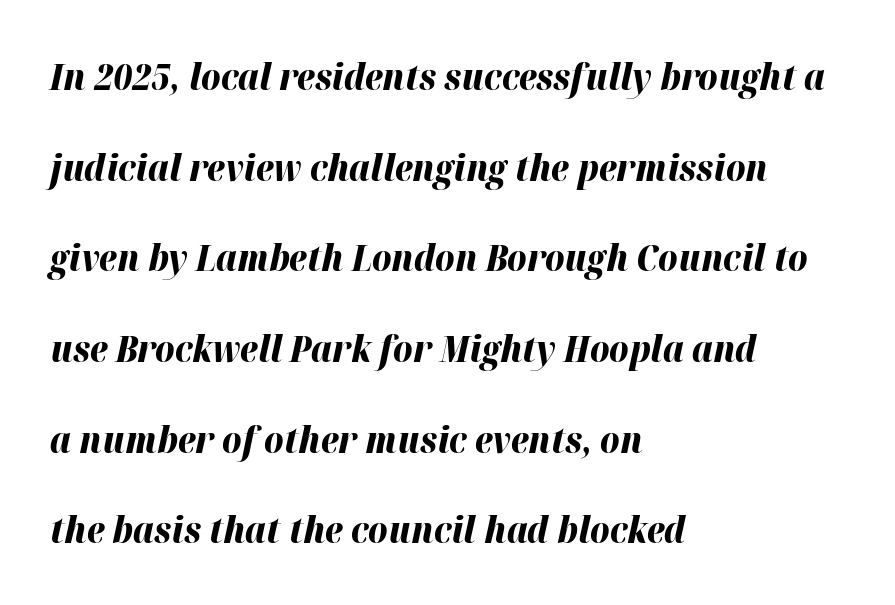
The image shows 37 px bold type, italic (leaning right); set left-aligned, loose line spacing (2.45x), normal letter spacing, not underlined; high stroke contrast and a medium x-height.
